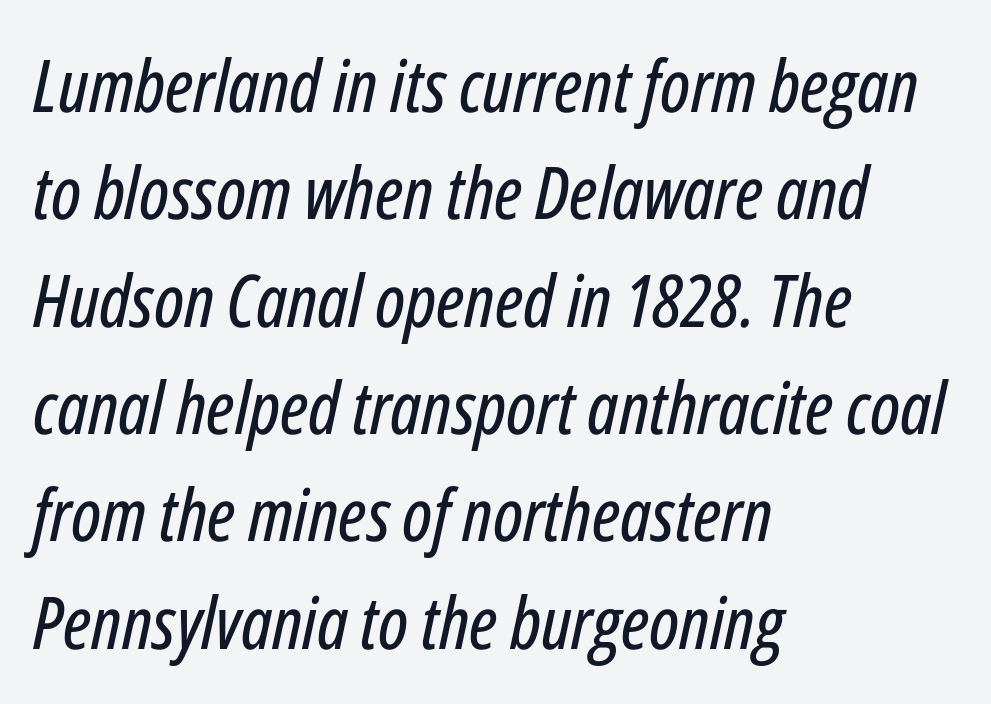
The image shows 73 px condensed type, italic (leaning right); set left-aligned, normal line spacing (1.47x), normal letter spacing, not underlined; low stroke contrast and a medium x-height.
